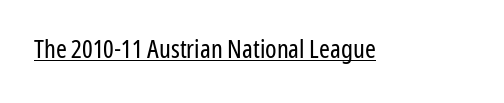
{"italic": "no", "bold": "no", "underline": "yes", "letter_spacing": "normal", "letter_spacing_em": 0.0, "glyph_px": 26}
